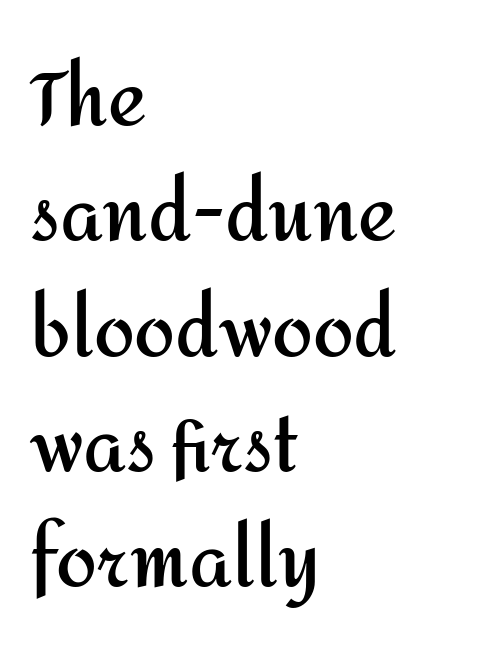
{"serif": "no", "italic": "no", "bold": "yes", "weight": "semibold", "width": "normal", "stroke_contrast": "medium", "x_height": "medium", "monospaced": "no", "underline": "no", "align": "left", "line_spacing": "normal", "line_spacing_ratio": 1.58, "letter_spacing": "normal", "letter_spacing_em": 0.0, "glyph_px": 73}
